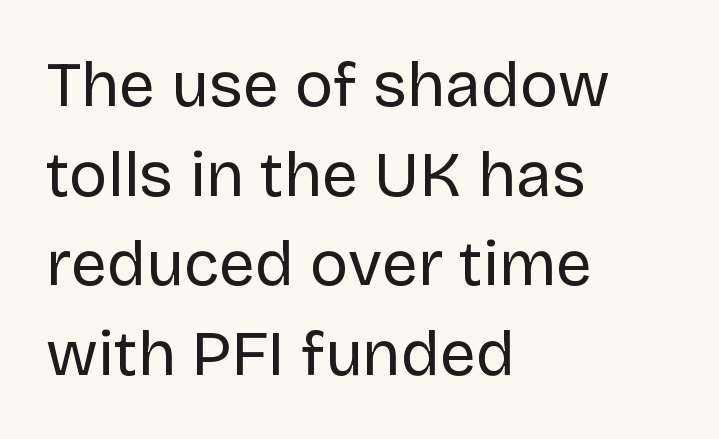
The image shows 64 px regular-weight sans-serif type, upright; set left-aligned, normal line spacing (1.4x), normal letter spacing, not underlined; low stroke contrast and a large x-height.
